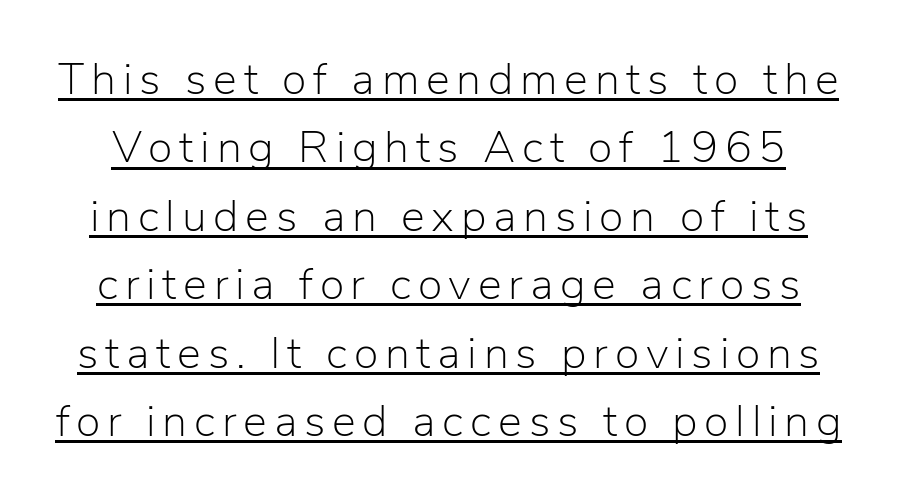
The image shows 45 px light sans-serif type, upright; set normal line spacing (1.52x), underlined; low stroke contrast and a medium x-height.
